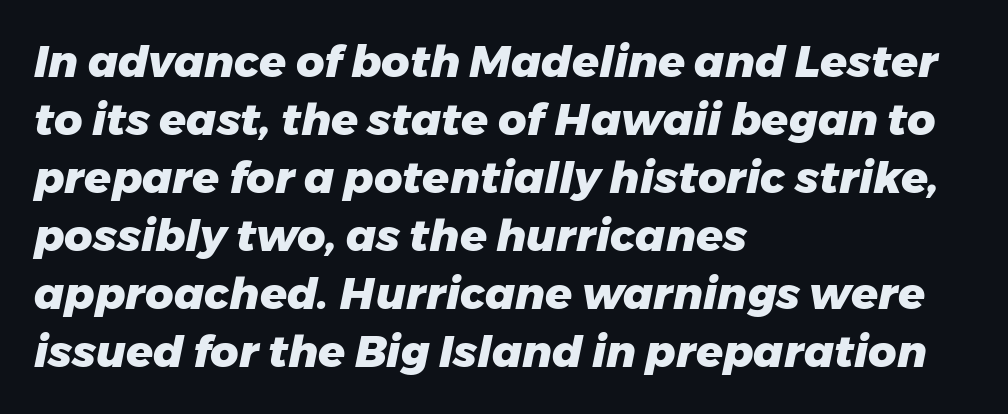
How would I describe the line gaps? Plain and ordinary. The gaps between neighbouring characters are ordinary and unremarkable. Each row of text sits above clean, open space. Is the type slanted? Yes — the strokes lean at a clear angle. In CSS terms this would be text-align: left. The passage shown is typed in a proportional face where columns would drift.
